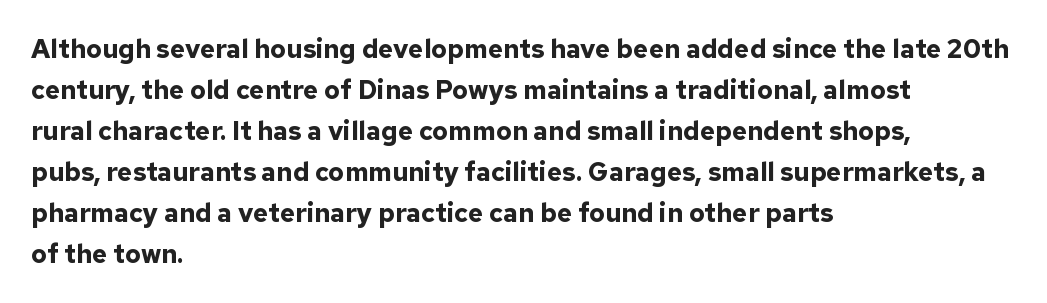
The image shows 26 px bold type, upright; set left-aligned, normal line spacing (1.58x), normal letter spacing, not underlined.
